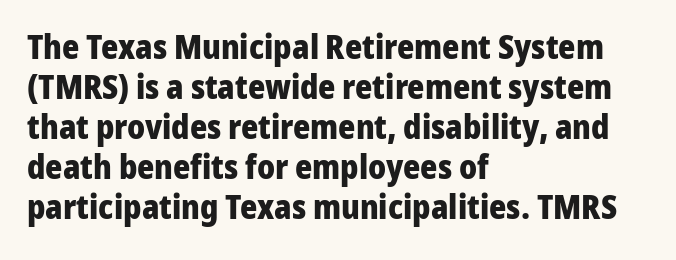
{"serif": "no", "italic": "no", "bold": "yes", "weight": "heavy", "width": "normal", "stroke_contrast": "low", "x_height": "medium", "monospaced": "no", "underline": "no", "align": "left", "line_spacing_ratio": 1.21, "letter_spacing": "normal", "letter_spacing_em": 0.0, "glyph_px": 33}
